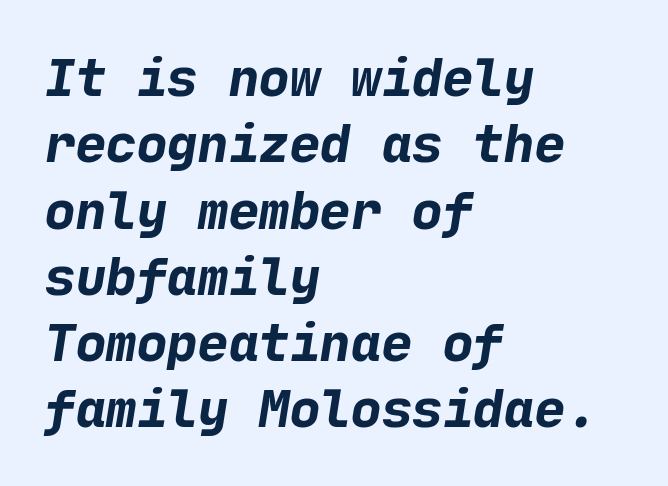
{"serif": "no", "bold": "yes", "weight": "bold", "width": "normal", "stroke_contrast": "low", "x_height": "medium", "underline": "no", "align": "left", "line_spacing": "normal", "line_spacing_ratio": 1.3, "letter_spacing": "normal", "letter_spacing_em": 0.0, "glyph_px": 51}
